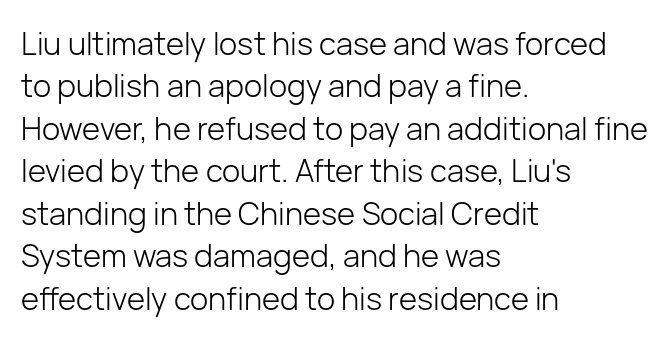
The image shows 31 px light sans-serif type, upright; set left-aligned, normal line spacing (1.37x), normal letter spacing, not underlined; low stroke contrast and a medium x-height.
